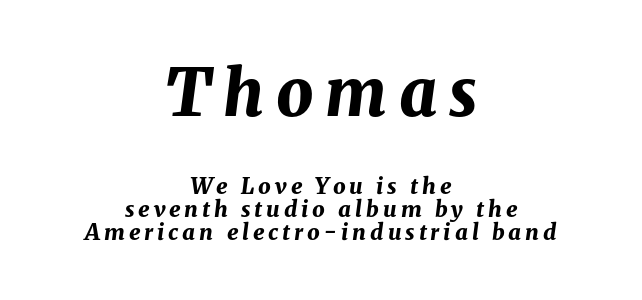
{"italic": "yes", "lean": "right", "slant_degrees": 8, "bold": "yes", "weight": "bold", "width": "normal", "stroke_contrast": "medium", "x_height": "medium", "monospaced": "no", "underline": "no", "align": "center", "line_spacing": "tight", "line_spacing_ratio": 1.05, "larger_block": "first", "size_ratio": 2.95, "glyph_px": 65}
